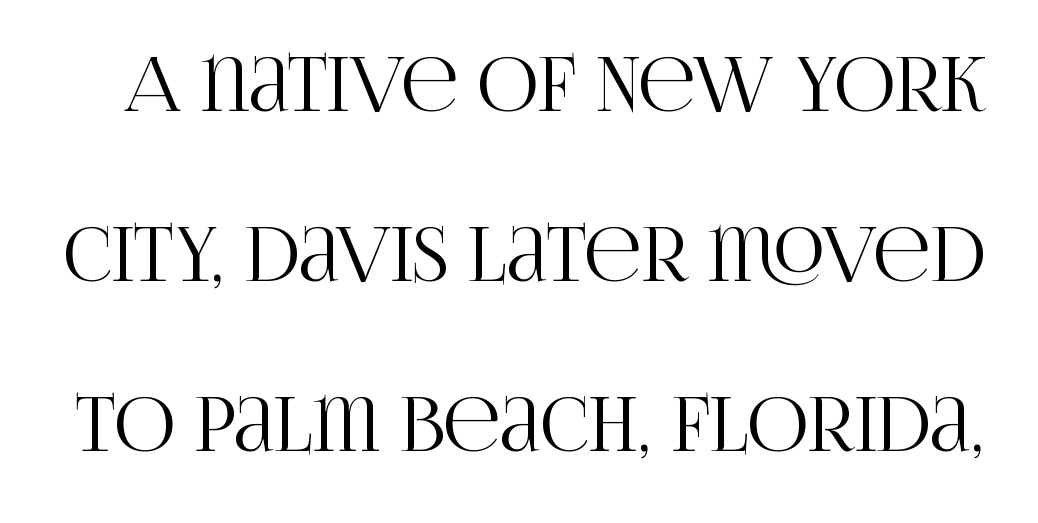
{"serif": "yes", "italic": "no", "width": "condensed", "stroke_contrast": "high", "x_height": "large", "monospaced": "no", "underline": "no", "line_spacing": "loose", "line_spacing_ratio": 2.27, "letter_spacing": "normal", "letter_spacing_em": 0.0, "glyph_px": 75}
